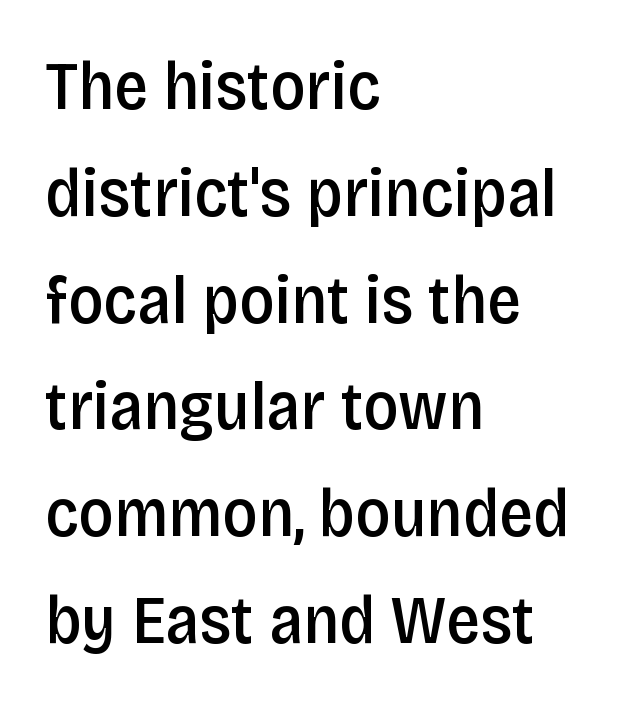
Q: Is the text bold? A: Semi-bold.
Q: Is the text italic (slanted)? A: No, it is upright.
Q: Is the typeface a serif or a sans-serif typeface? A: Sans-serif.
Q: Is the text underlined? A: No.
Q: How is the paragraph aligned? A: Left-aligned.
Q: Is the spacing between letters normal or unusually wide? A: Normal.
Q: Is the spacing between lines tight, normal or loose? A: Normal.
Q: Width (condensed, normal, or wide)? A: Condensed.
Q: Stroke contrast? A: Low.
Q: x-height? A: Large.
Q: Monospaced? A: No.
